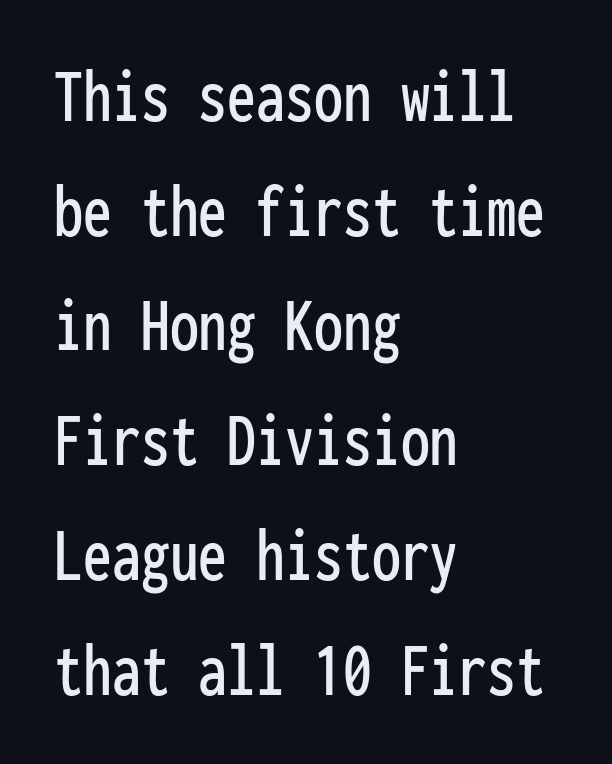
{"serif": "no", "italic": "no", "width": "condensed", "stroke_contrast": "low", "x_height": "medium", "monospaced": "yes", "underline": "no", "align": "left", "line_spacing": "normal", "line_spacing_ratio": 1.49, "letter_spacing": "normal", "letter_spacing_em": 0.0, "glyph_px": 77}
